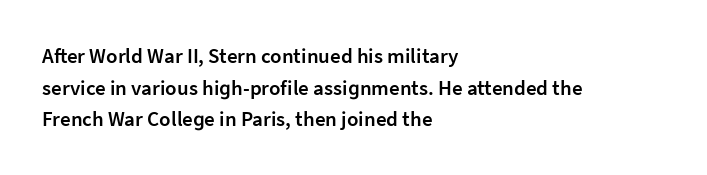
{"italic": "no", "bold": "semi", "underline": "no", "align": "left", "line_spacing": "normal", "line_spacing_ratio": 1.51, "letter_spacing": "normal", "letter_spacing_em": 0.0, "glyph_px": 21}
